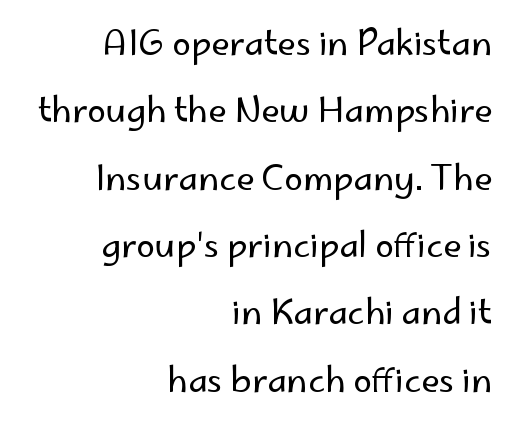
{"serif": "no", "italic": "no", "bold": "no", "weight": "regular", "width": "normal", "stroke_contrast": "low", "x_height": "small", "monospaced": "no", "underline": "no", "align": "right", "line_spacing": "loose", "line_spacing_ratio": 1.98, "letter_spacing": "normal", "letter_spacing_em": 0.0, "glyph_px": 34}
